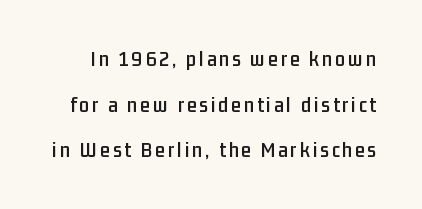
Nobody drew a line under any word here. When letters stand straight like this, we call the style roman or upright. You could fit nearly another row in the gap between these rows.
